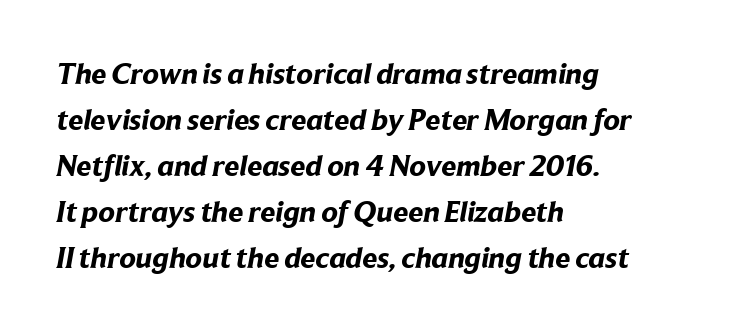
Words appear dense and cohesive because spacing is normal. The leading is moderate, giving the passage an even texture. The paragraph shown leans on its left margin. The baseline area is clear. Stroke terminals: plain, sans-serif. Chunky letters — that's bold for sure.
